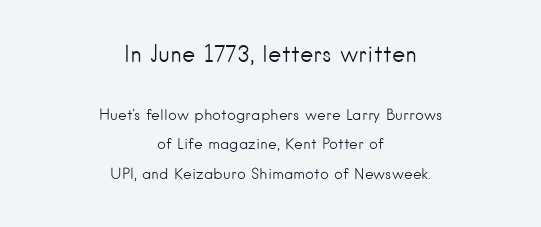
{"italic": "no", "bold": "no", "underline": "no", "align": "center", "line_spacing": "loose", "line_spacing_ratio": 1.97, "letter_spacing": "normal", "letter_spacing_em": 0.0, "larger_block": "first", "size_ratio": 1.53, "glyph_px": 23}
